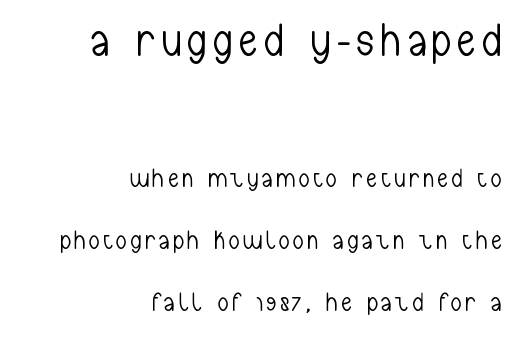
The image shows 46 px light, condensed sans-serif type, upright; set right-aligned, loose line spacing (2.38x), not underlined; the first (top) block is 1.77x larger; low stroke contrast and a medium x-height.
